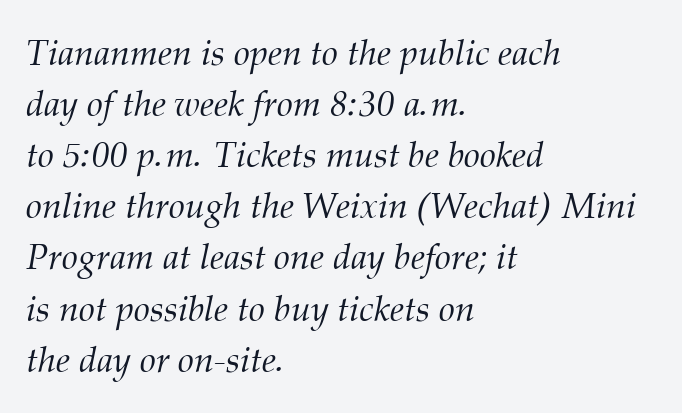
{"serif": "yes", "italic": "yes", "lean": "right", "slant_degrees": 12, "bold": "no", "weight": "light", "width": "normal", "stroke_contrast": "medium", "x_height": "medium", "monospaced": "no", "underline": "no", "align": "left", "line_spacing": "normal", "line_spacing_ratio": 1.42, "letter_spacing": "normal", "letter_spacing_em": 0.0, "glyph_px": 36}
